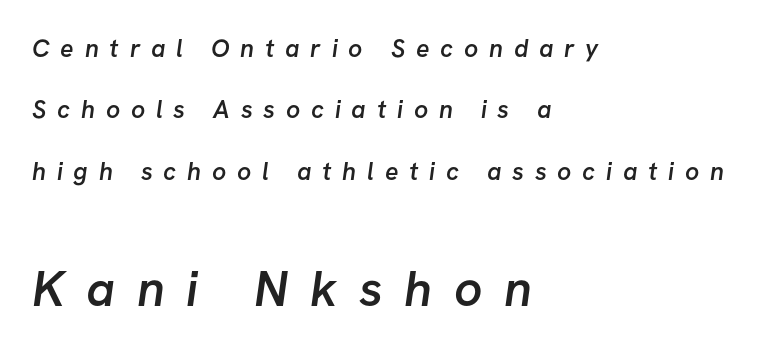
Whoever set this chose breathing room over compactness in the vertical rhythm. These lines are rendered in a variable-pitch font. The typeface chosen for these lines omits serifs. The horizontal fit of the characters is loose and conspicuously gappy.
